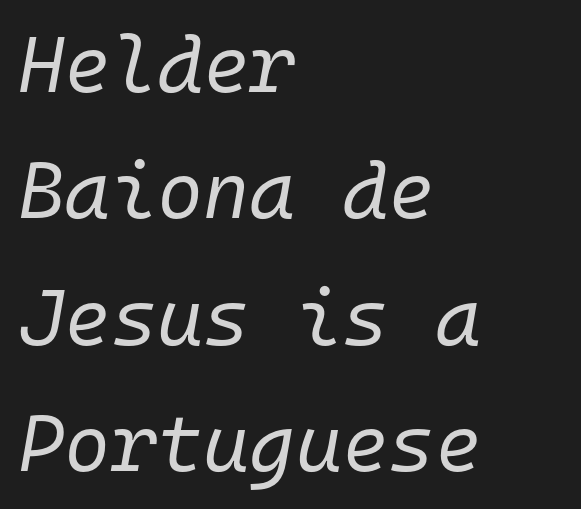
Is this a heavy cut? Hardly; it is regular or lighter. Check under the words: just untouched page. Inter-character spacing is left at the font's built-in metrics. Emphasis-style slanted type is in use. Alignment: flush left. Fixed-width glyphs throughout — classic coding-font behaviour.
